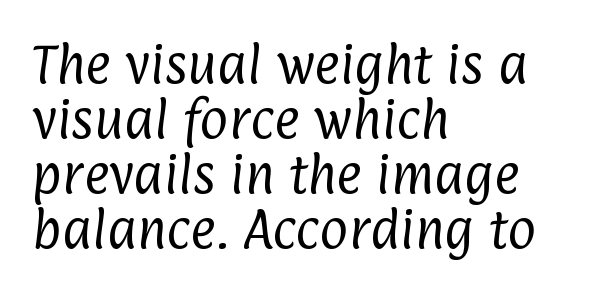
The image shows 44 px regular-weight, condensed sans-serif type; set left-aligned, normal line spacing (1.25x), normal letter spacing, not underlined; low stroke contrast and a medium x-height.
